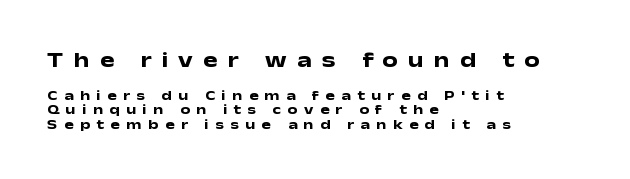
The passage shown stacks its lines with hardly any gap. Someone cranked the tracking dial way up on this one. This is heavy type, rendered in bold. Characters remain perfectly vertical along every line. Short and long lines alike share a common starting point at left.
